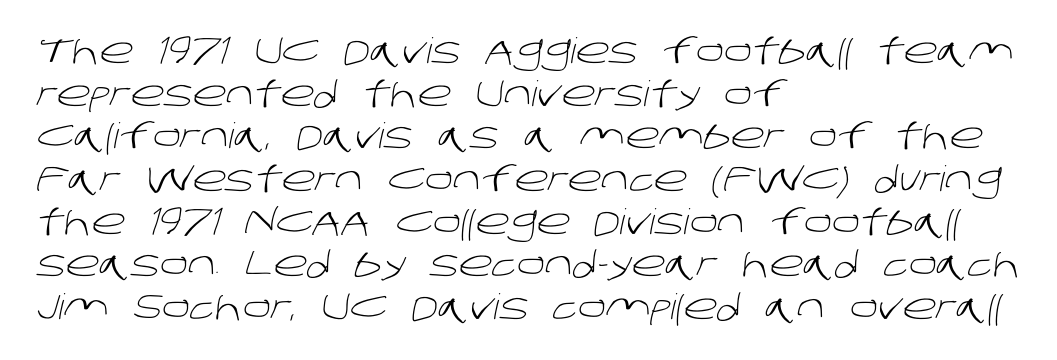
Q: Is the text bold? A: No.
Q: Is the typeface a serif or a sans-serif typeface? A: Sans-serif.
Q: Is the text underlined? A: No.
Q: How is the paragraph aligned? A: Left-aligned.
Q: Is the spacing between letters normal or unusually wide? A: Normal.
Q: Width (condensed, normal, or wide)? A: Normal.
Q: Stroke contrast? A: Low.
Q: x-height? A: Large.
Q: Monospaced? A: No.
